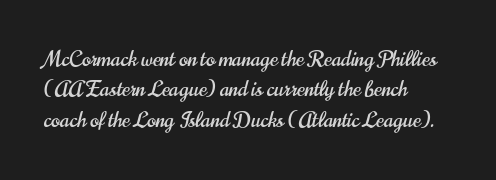
Q: Is the text italic (slanted)? A: Yes.
Q: Is the text underlined? A: No.
Q: How is the paragraph aligned? A: Left-aligned.
Q: Is the spacing between letters normal or unusually wide? A: Normal.
Q: Is the spacing between lines tight, normal or loose? A: Normal.
